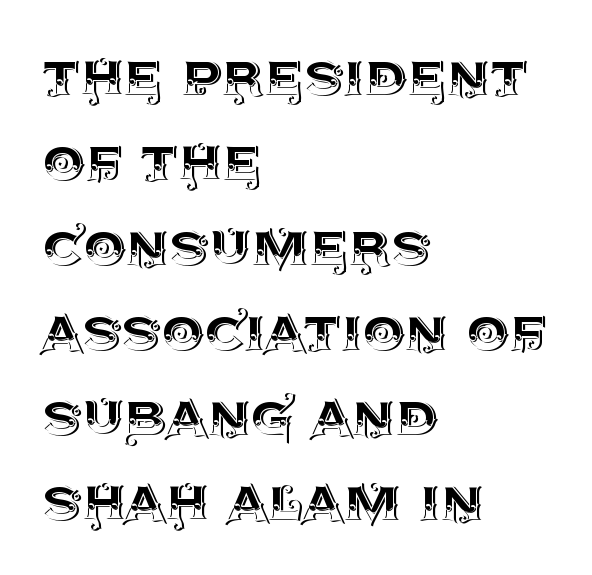
Here the designer chose a conventional face with non-uniform glyph widths. In terms of posture, this sample is upright. Look at the tracking — it's just the regular setting, nothing added. This rendering uses left alignment, leaving the right contour irregular. Just letters on the line, the space beneath them empty. Summary of vertical rhythm: regular, with standard interline spacing.
